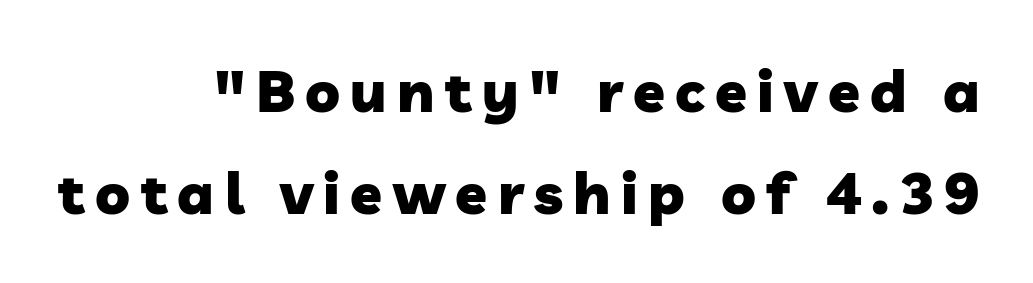
The compositor pushed each line to the right boundary. Pretty heavy lettering here — definitely bold. Unlike a traditional serif, this face leaves its strokes unadorned. Check under the words: just untouched page.
